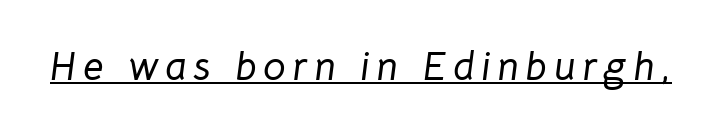
{"italic": "yes", "lean": "right", "slant_degrees": 8, "width": "normal", "stroke_contrast": "low", "x_height": "medium", "monospaced": "no", "underline": "yes", "glyph_px": 40}
